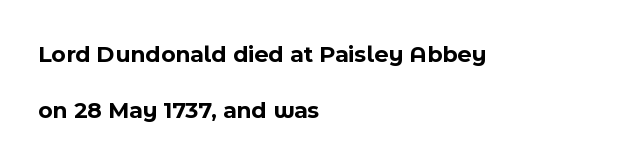
{"italic": "no", "bold": "yes", "underline": "no", "align": "left", "line_spacing": "loose", "line_spacing_ratio": 2.35, "letter_spacing": "normal", "letter_spacing_em": 0.0, "glyph_px": 24}
